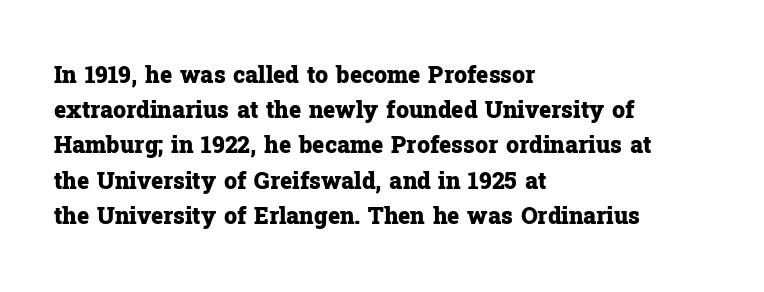
The image shows 23 px bold type, upright; set left-aligned, normal line spacing (1.53x), normal letter spacing, not underlined.
